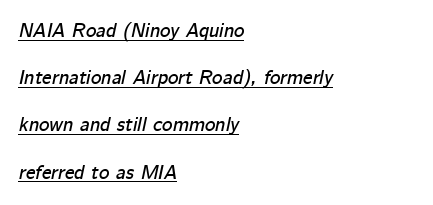
The image shows 20 px text type, italic (leaning right); set left-aligned, loose line spacing (2.36x), normal letter spacing, underlined.
